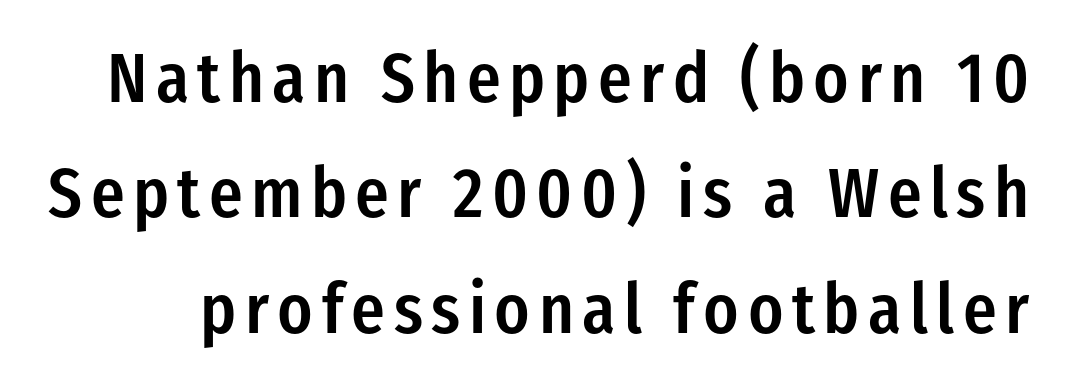
Honestly, the row spacing looks completely unremarkable. This sample uses an upright cut, with every glyph sitting square on the baseline. The rendering uses natural spacing where letterforms have individual widths. Compared with an ordinary text face, these strokes are moderately heavier — a semibold. The baseline area is clear. Grotesque or geometric, the face here clearly has no serifs.
